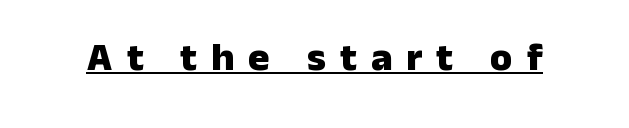
The image shows 40 px heavy sans-serif type, upright; set unusually wide letter spacing (+0.35 em), underlined; low stroke contrast and a medium x-height.
